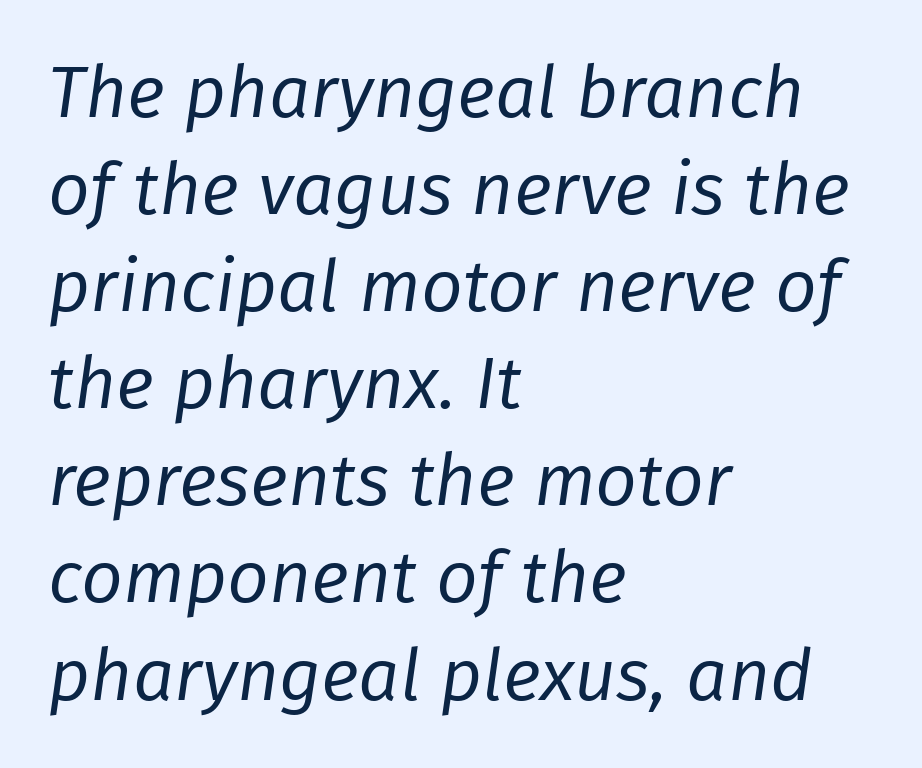
The image shows 73 px regular-weight type, italic (leaning right); set left-aligned, normal line spacing (1.33x), normal letter spacing, not underlined; low stroke contrast and a medium x-height.
